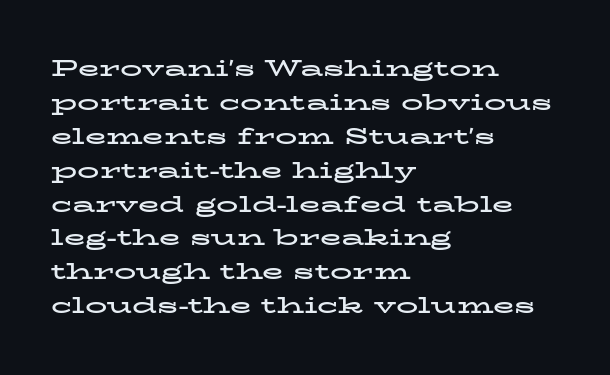
{"italic": "no", "bold": "yes", "underline": "no", "align": "left", "line_spacing": "normal", "line_spacing_ratio": 1.54, "letter_spacing": "normal", "letter_spacing_em": 0.0, "glyph_px": 22}
